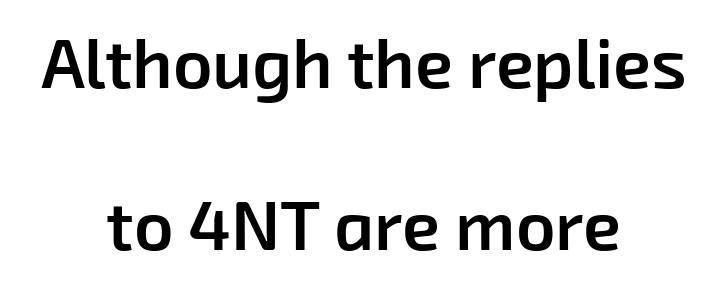
The image shows 69 px semibold sans-serif type; set centered, loose line spacing (2.35x), normal letter spacing, not underlined; low stroke contrast and a medium x-height.
